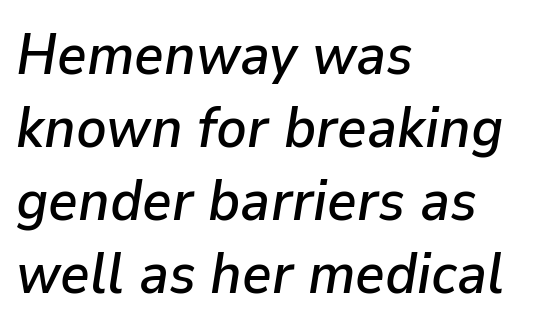
The image shows 57 px text type, italic (leaning right); set left-aligned, normal line spacing (1.28x), normal letter spacing, not underlined; low stroke contrast and a medium x-height.
